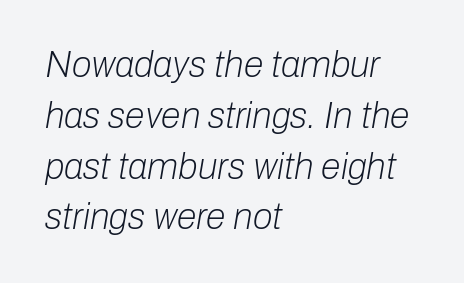
{"italic": "yes", "lean": "right", "slant_degrees": 10, "bold": "no", "weight": "light", "width": "normal", "stroke_contrast": "low", "x_height": "medium", "monospaced": "no", "underline": "no", "align": "left", "line_spacing": "normal", "line_spacing_ratio": 1.41, "letter_spacing": "normal", "letter_spacing_em": 0.0, "glyph_px": 36}
